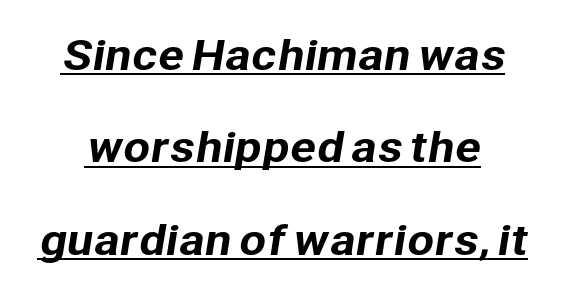
Here the designer chose a conventional face with non-uniform glyph widths. Leading is clearly above the norm, producing a sparse column. These lines are composed in type without serifs. Short note: letters normally spaced. A baseline rule has been typeset under these characters.
